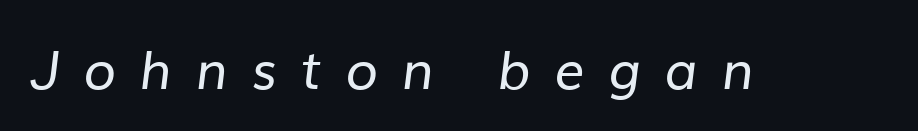
The passage shown is typed in a proportional face where columns would drift. The foot of each line stays bare and open. Display-style spreading of the glyphs; the letterfit is very open. Note: no serifs on the glyphs.
